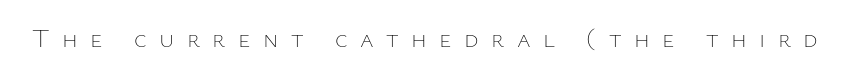
A bare baseline throughout the passage. Every character sits straight up, as roman type does. Tracking value appears strongly positive — letters spread wide. The font is comparable to plain body text, perhaps lighter.
